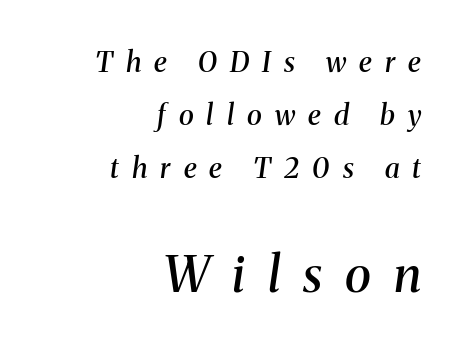
The image shows 49 px semibold serif type, italic (leaning right); set right-aligned, loose line spacing (1.9x), unusually wide letter spacing (+0.47 em), not underlined; the second (bottom) block is 1.75x larger; medium stroke contrast and a medium x-height.
